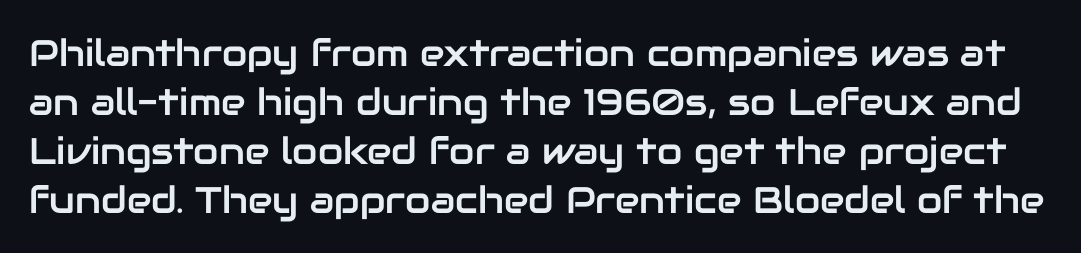
{"serif": "no", "italic": "no", "width": "normal", "stroke_contrast": "low", "x_height": "medium", "monospaced": "no", "underline": "no", "line_spacing": "normal", "line_spacing_ratio": 1.32, "letter_spacing": "normal", "letter_spacing_em": 0.0, "glyph_px": 37}
